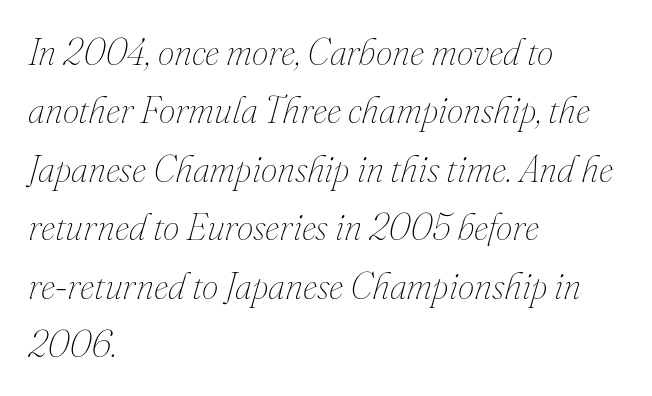
Q: Is the text bold? A: No.
Q: Is the text italic (slanted)? A: Yes, it leans right by about 16 degrees.
Q: Is the text underlined? A: No.
Q: How is the paragraph aligned? A: Left-aligned.
Q: Is the spacing between letters normal or unusually wide? A: Normal.
Q: Is the spacing between lines tight, normal or loose? A: Normal.
Q: Width (condensed, normal, or wide)? A: Normal.
Q: Stroke contrast? A: Medium.
Q: x-height? A: Small.
Q: Monospaced? A: No.
